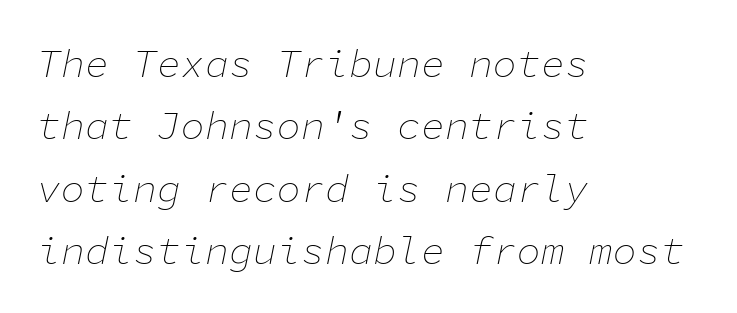
Q: Is the text bold? A: No.
Q: Is the text italic (slanted)? A: Yes, it leans right by about 11 degrees.
Q: Is the text underlined? A: No.
Q: How is the paragraph aligned? A: Left-aligned.
Q: Is the spacing between letters normal or unusually wide? A: Normal.
Q: Is the spacing between lines tight, normal or loose? A: Normal.
Q: Width (condensed, normal, or wide)? A: Normal.
Q: Stroke contrast? A: Low.
Q: x-height? A: Medium.
Q: Monospaced? A: Yes.
